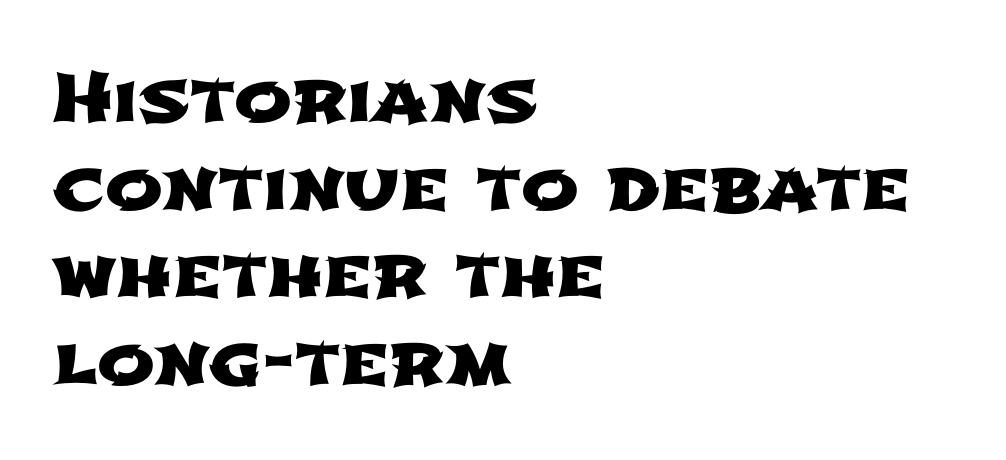
Here the glyphs are tracked normally, forming tight word shapes. A typesetter would call this proportional, since set widths differ per character. If you drew a ruler down the left edge, every line would touch it. Students, observe: this is what conventionally led text looks like.
